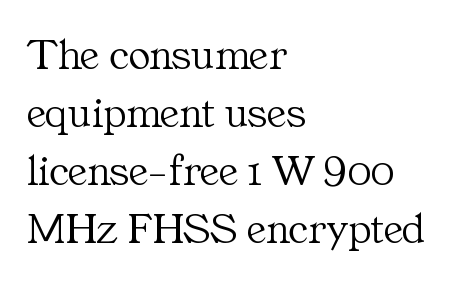
The image shows 45 px light serif type, upright; set left-aligned, normal line spacing (1.29x), normal letter spacing, not underlined; medium stroke contrast and a medium x-height.
